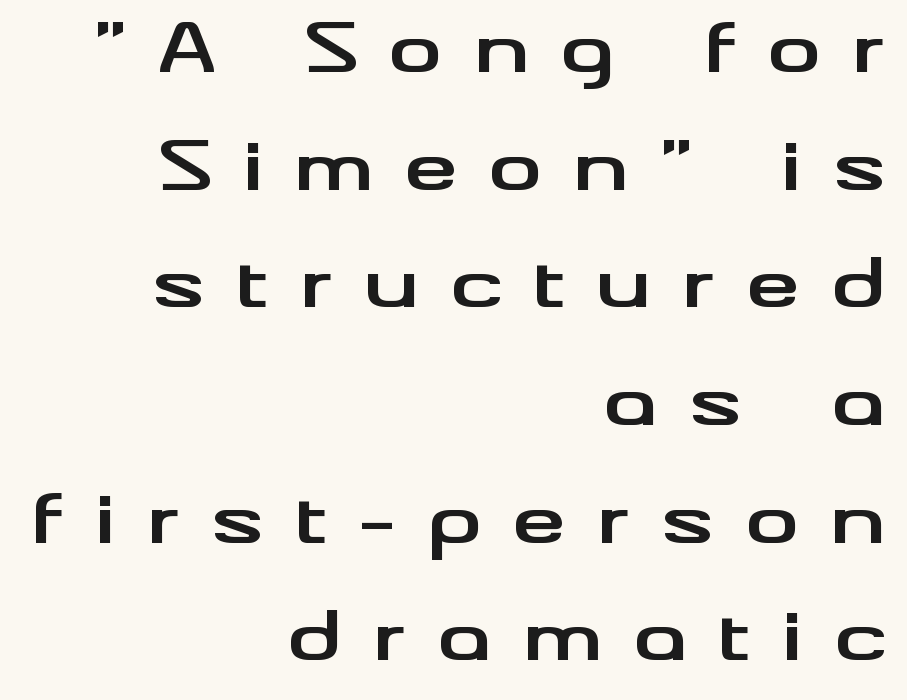
Think of a printed novel: that variable character pitch is what you see here. Anything drawn beneath the words? Only blank space. If you drew a line through each stem, it would be perfectly vertical. Serif or sans? Sans — the stroke terminals are bare. The lines in this sample share a right terminus and differ only in where they begin.
